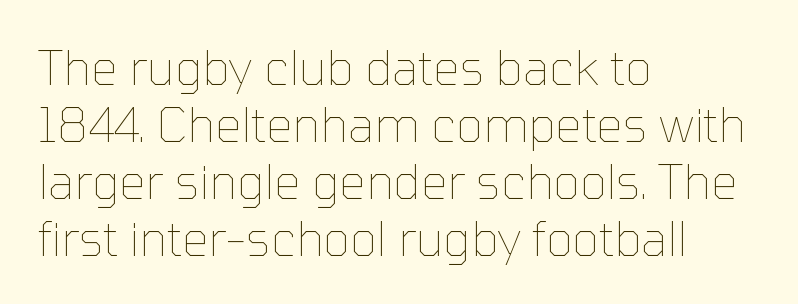
The image shows 47 px thin type, upright; set left-aligned, line spacing 1.21x, normal letter spacing, not underlined; low stroke contrast and a medium x-height.
